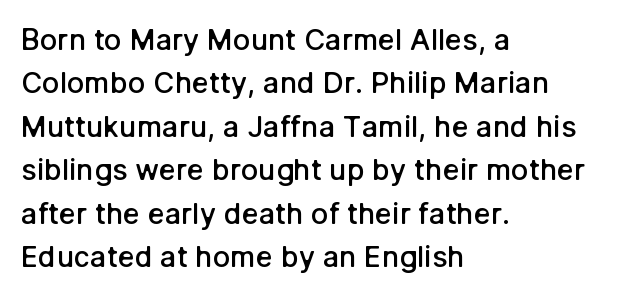
The image shows 29 px semibold sans-serif type, upright; set left-aligned, normal line spacing (1.5x), normal letter spacing, not underlined; low stroke contrast and a medium x-height.
